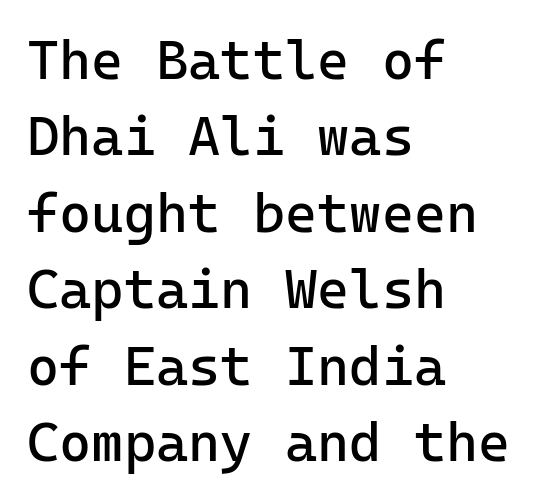
Nothing sits at the stroke ends, so this counts as sans-serif. The leading is moderate, giving the passage an even texture. Is the letter spacing exaggerated? No — it looks like the ordinary default. The letterforms sit at book weight or below.
